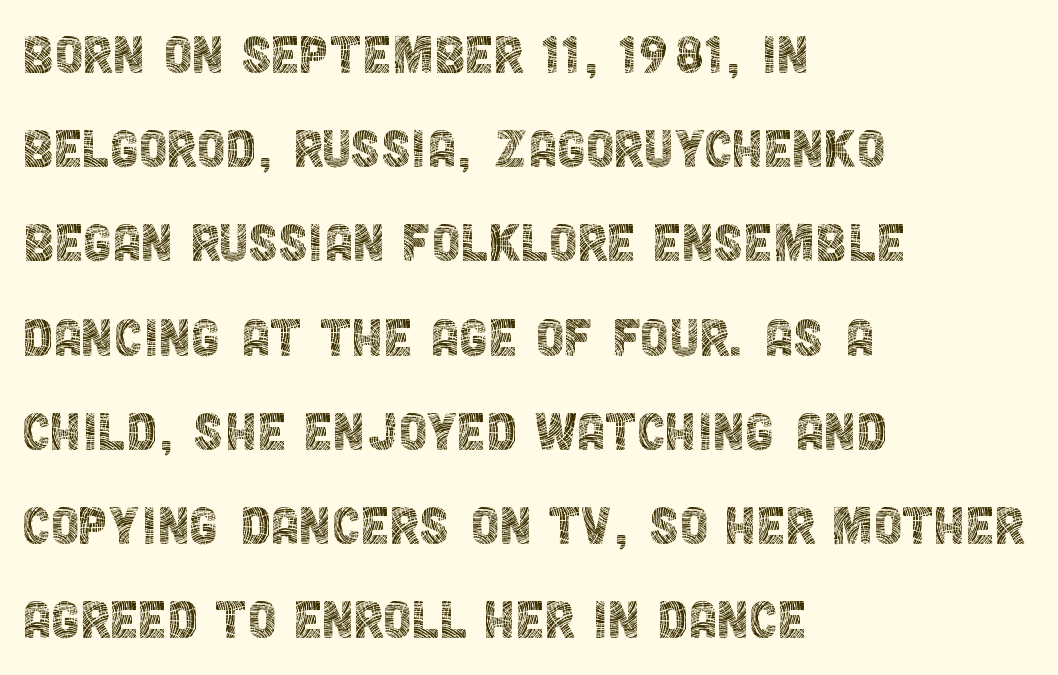
The image shows 65 px thin, condensed sans-serif type, upright; set left-aligned, normal line spacing (1.45x), normal letter spacing, not underlined; a large x-height.
